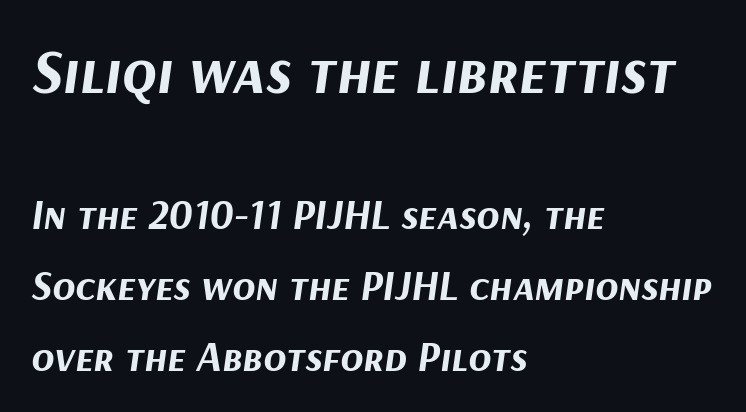
Q: Is the text bold? A: Yes.
Q: Is the text italic (slanted)? A: Yes, it leans right by about 9 degrees.
Q: Is the text underlined? A: No.
Q: How is the paragraph aligned? A: Left-aligned.
Q: Is the spacing between letters normal or unusually wide? A: Normal.
Q: Is the spacing between lines tight, normal or loose? A: Normal.
Q: Which block of text is set in a larger size, the first (top) or the second (bottom)? A: The first (top) one.
Q: Width (condensed, normal, or wide)? A: Normal.
Q: Stroke contrast? A: Medium.
Q: x-height? A: Medium.
Q: Monospaced? A: No.
